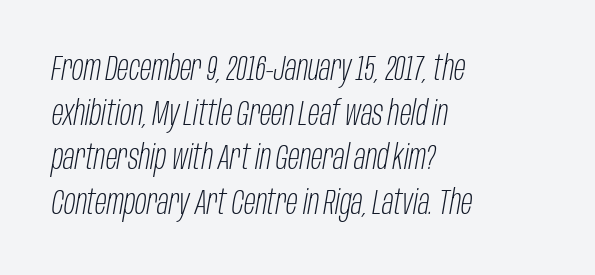
The face used here is proportionally spaced, like ordinary book or web type. The passage shown is not underscored anywhere. Look at the tracking — it's just the regular setting, nothing added. If you drew a ruler down the left edge, every line would touch it. The letters look calm and open, with moderate or lighter stems. Notice how descenders clear the ascenders below comfortably — that's standard leading.
